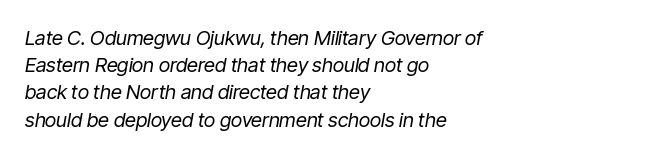
{"italic": "yes", "lean": "right", "slant_degrees": 9, "bold": "no", "underline": "no", "align": "left", "line_spacing": "normal", "line_spacing_ratio": 1.36, "letter_spacing": "normal", "letter_spacing_em": 0.0, "glyph_px": 20}
